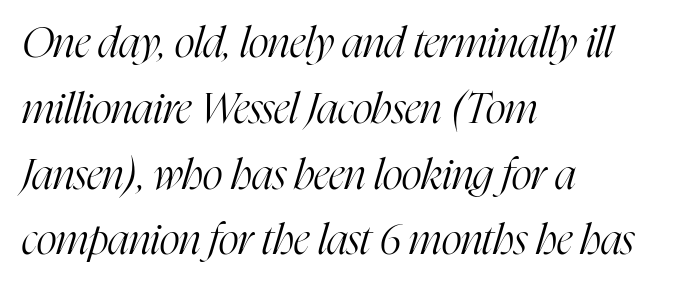
The image shows 43 px light, condensed serif type, italic (leaning right); set left-aligned, normal line spacing (1.53x), normal letter spacing, not underlined; high stroke contrast and a medium x-height.
